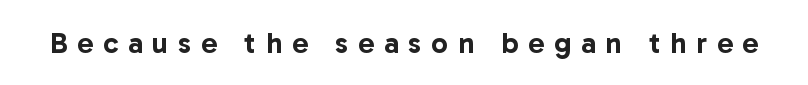
Q: Is the text italic (slanted)? A: No, it is upright.
Q: Is the typeface a serif or a sans-serif typeface? A: Sans-serif.
Q: Is the text underlined? A: No.
Q: Is the spacing between letters normal or unusually wide? A: Unusually wide.
Q: Width (condensed, normal, or wide)? A: Normal.
Q: Stroke contrast? A: Low.
Q: x-height? A: Medium.
Q: Monospaced? A: No.
